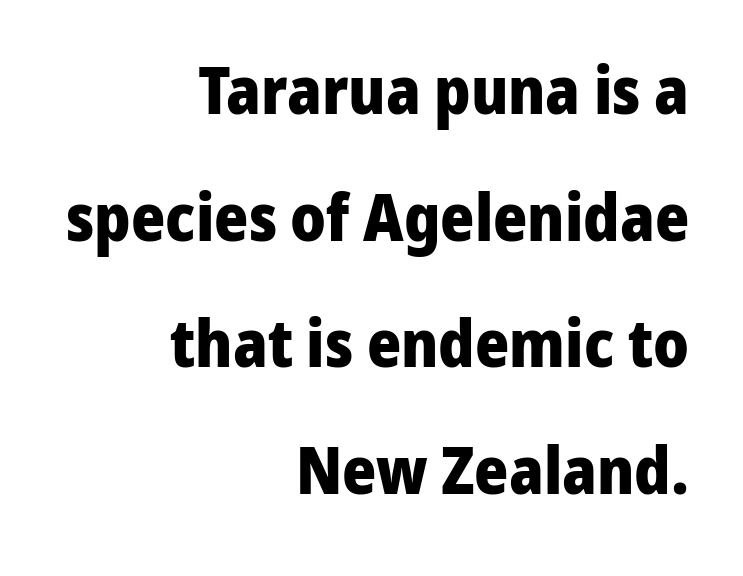
{"serif": "no", "italic": "no", "bold": "yes", "weight": "heavy", "width": "normal", "stroke_contrast": "low", "x_height": "medium", "monospaced": "no", "underline": "no", "align": "right", "line_spacing": "loose", "line_spacing_ratio": 1.95, "letter_spacing": "normal", "letter_spacing_em": 0.0, "glyph_px": 65}
